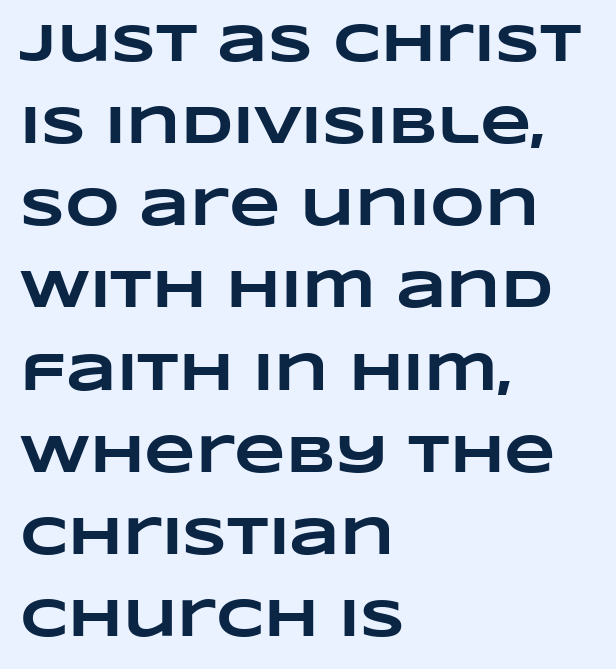
The image shows 53 px heavy, wide type; set left-aligned, normal line spacing (1.55x), normal letter spacing, not underlined; low stroke contrast and a large x-height.
